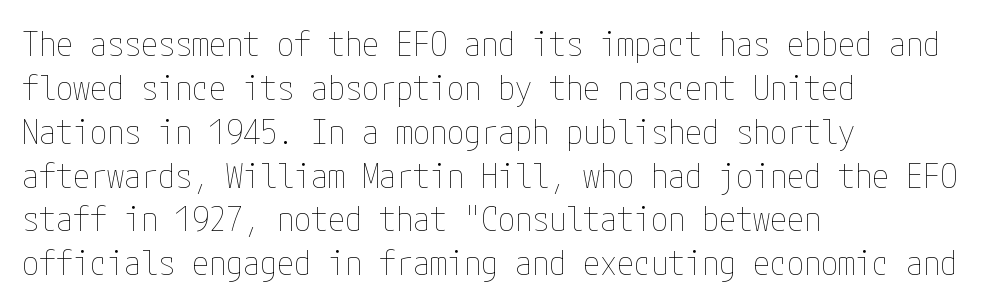
When letters stand straight like this, we call the style roman or upright. Honestly, the letter spacing is just normal — you wouldn't notice it. Heft: none added — not bold. Underlining? Definitely not there. If you measured baseline to baseline, you'd find a middling distance.
